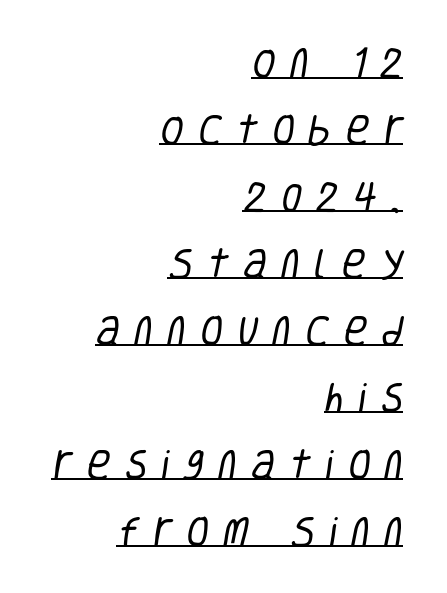
On a weight scale, this lands at 450 or below. Note: no serifs on the glyphs. Underline: present. A typesetter would call this heavily tracked-out type. The space between consecutive lines is lavish. The rendering anchors every line to the right-hand side.
